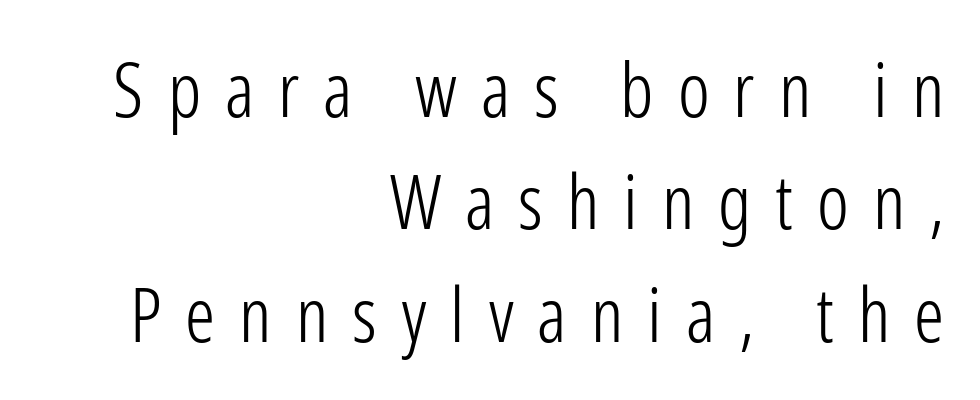
Q: Is the text bold? A: No.
Q: Is the text italic (slanted)? A: No, it is upright.
Q: Is the typeface a serif or a sans-serif typeface? A: Sans-serif.
Q: Is the text underlined? A: No.
Q: How is the paragraph aligned? A: Right-aligned.
Q: Is the spacing between letters normal or unusually wide? A: Unusually wide.
Q: Is the spacing between lines tight, normal or loose? A: Normal.
Q: Width (condensed, normal, or wide)? A: Condensed.
Q: Stroke contrast? A: Low.
Q: x-height? A: Medium.
Q: Monospaced? A: No.
